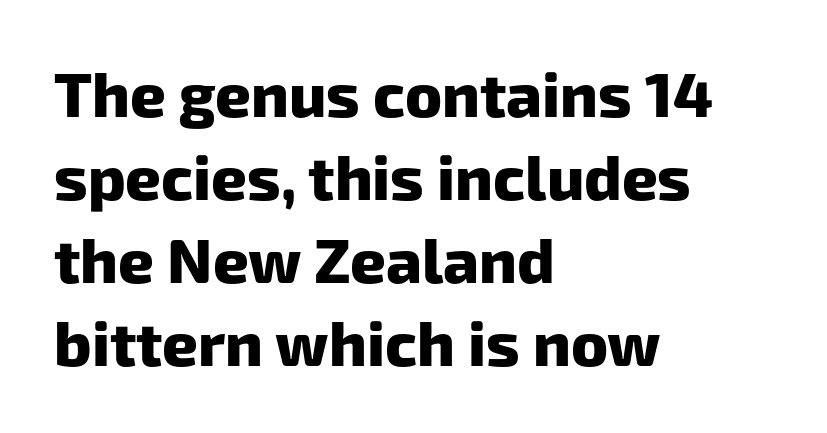
The image shows 62 px heavy sans-serif type; set left-aligned, normal line spacing (1.34x), normal letter spacing, not underlined; low stroke contrast and a medium x-height.
